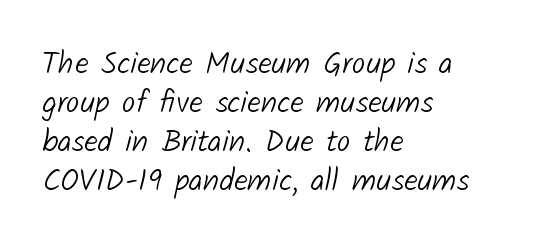
{"serif": "no", "bold": "no", "weight": "light", "width": "normal", "stroke_contrast": "low", "x_height": "medium", "monospaced": "no", "underline": "no", "align": "left", "line_spacing": "normal", "line_spacing_ratio": 1.26, "letter_spacing": "normal", "letter_spacing_em": 0.0, "glyph_px": 31}
